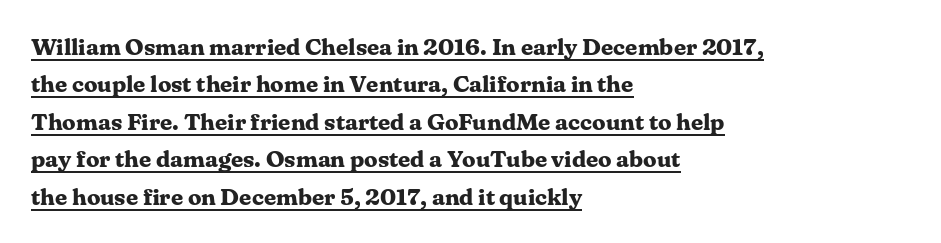
Look at the tracking — it's just the regular setting, nothing added. Every row of glyphs begins at an identical x-position on the left. Plenty of ink on the page — the face is bold. Summary of vertical rhythm: regular, with standard interline spacing.
